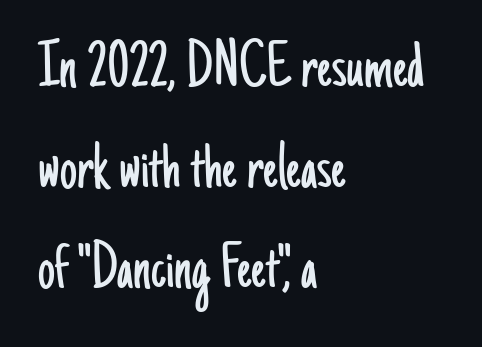
{"serif": "no", "italic": "no", "bold": "no", "weight": "light", "width": "condensed", "stroke_contrast": "low", "x_height": "small", "monospaced": "no", "underline": "no", "align": "left", "line_spacing": "normal", "line_spacing_ratio": 1.48, "letter_spacing": "normal", "letter_spacing_em": 0.0, "glyph_px": 68}
